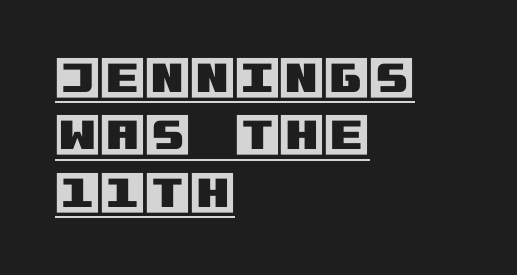
{"italic": "no", "width": "normal", "x_height": "large", "underline": "yes", "align": "left", "line_spacing": "normal", "line_spacing_ratio": 1.25, "letter_spacing": "normal", "letter_spacing_em": 0.0, "glyph_px": 46}
